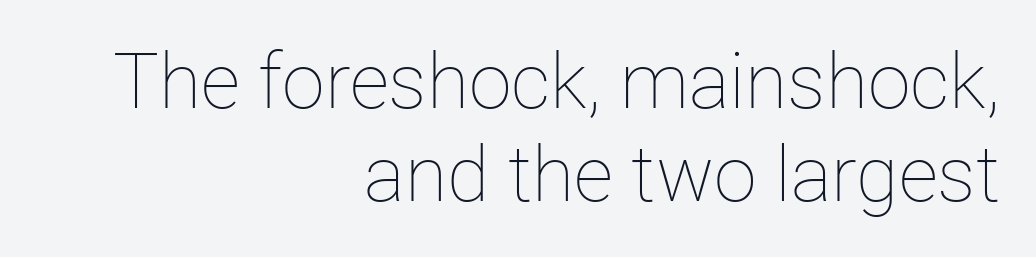
This sample has the flowing, uneven cadence of proportional lettering. No extra ink here — the face is not bold. Descender tails drop into unmarked territory. Alignment: flush right. Posture: straight, roman, zero tilt.
